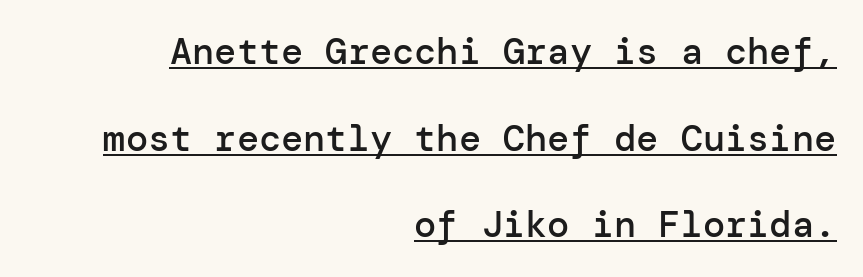
The image shows 37 px semibold sans-serif type, upright; set right-aligned, loose line spacing (2.34x), normal letter spacing, underlined; low stroke contrast and a medium x-height.
